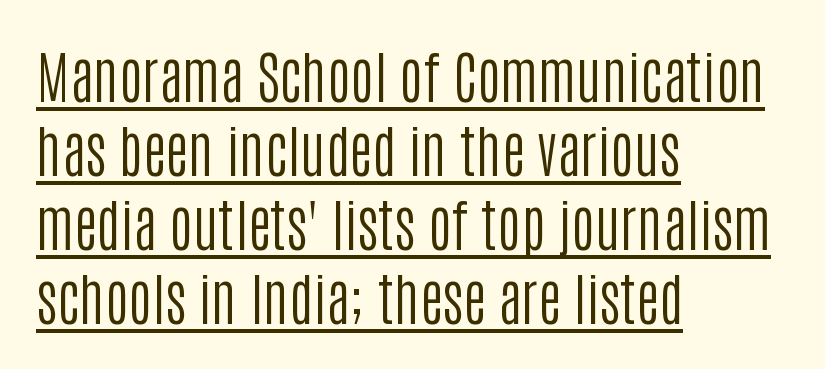
The image shows 57 px regular-weight, condensed sans-serif type, upright; set left-aligned, normal line spacing (1.3x), normal letter spacing, underlined; low stroke contrast and a large x-height.
